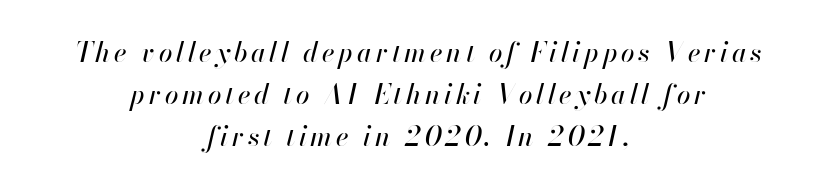
The image shows 27 px text type, italic (leaning right); set centered, normal line spacing (1.55x), not underlined.
